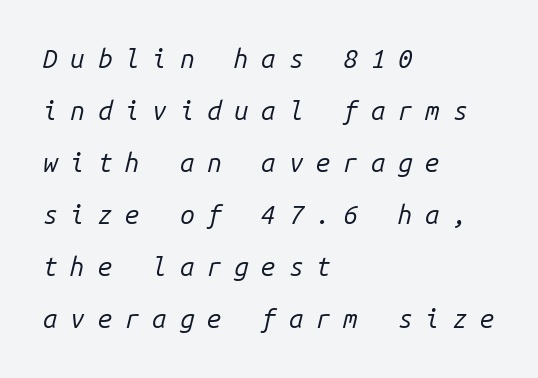
The passage shown has open, widely tracked lettering throughout. A clean baseline with only descenders dipping below it. Stem width sits at or under what a default text font uses. Every character sits at an angle, as italics do. The line-height multiplier appears high, well above default. Which margin do the lines hug? The left one — the right edge is uneven.
